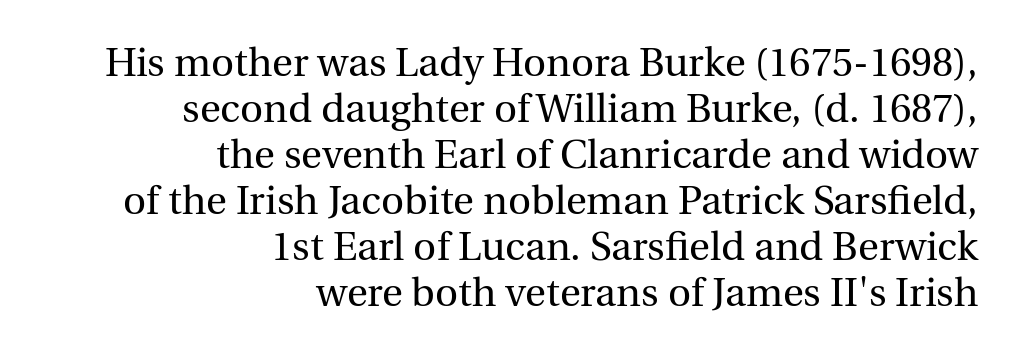
Ascenders rise straight up at ninety degrees. The glyphs are unaccompanied by any horizontal stroke below them. Stroke mass is kept to a normal reading level or below. The rendering keeps characters at their native spacing. A typesetter would call this proportional, since set widths differ per character.
